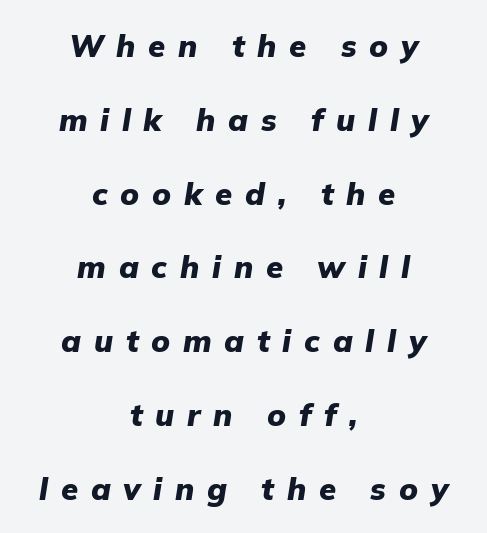
These lines are rendered in a variable-pitch font. A bare baseline throughout the passage. Looking at the ascenders, they clearly lean. Caption: multi-line text, centered on the measure.
